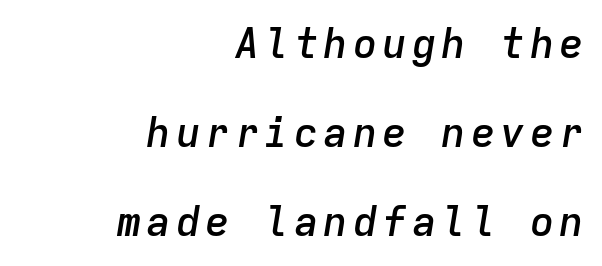
Leading: increased. The baseline area is clear. Each letter, wide or thin by design, is forced into the same width here. If you drew a line through each stem, it would be angled.
